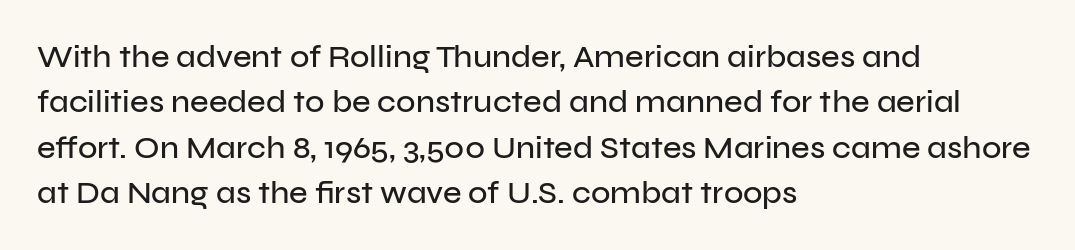
The image shows 32 px sans-serif type, upright; set left-aligned, normal line spacing (1.42x), normal letter spacing, not underlined; low stroke contrast and a medium x-height.
